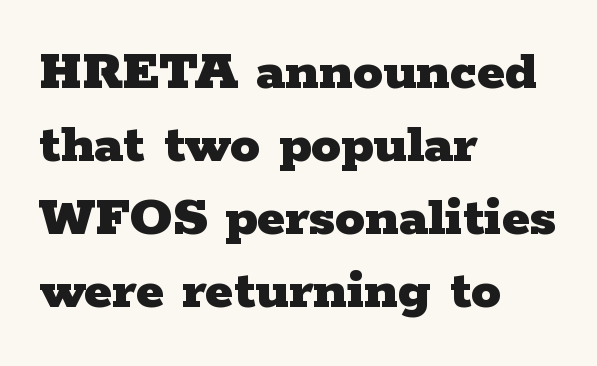
Nope, not italic — everything's standing straight. Letters rest on an invisible, unmarked baseline. Plenty of ink on the page — the face is bold. Line beginnings align vertically; line endings do not.
